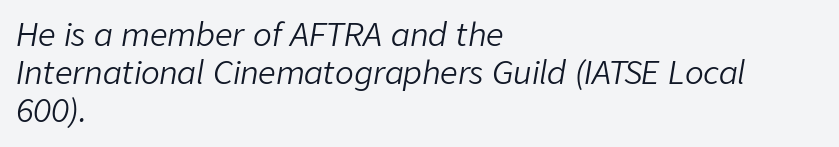
The image shows 31 px light type, italic (leaning right); set left-aligned, line spacing 1.23x, normal letter spacing, not underlined; low stroke contrast and a medium x-height.
